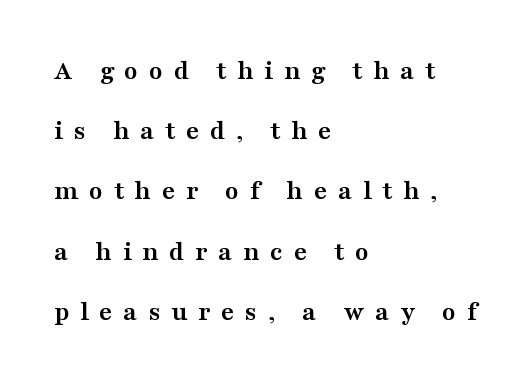
Type style note: has serifs. Each letter keeps its own natural width here, so spacing adapts to shape. In terms of posture, this sample is upright. The vertical gap from one line to the next is large.
